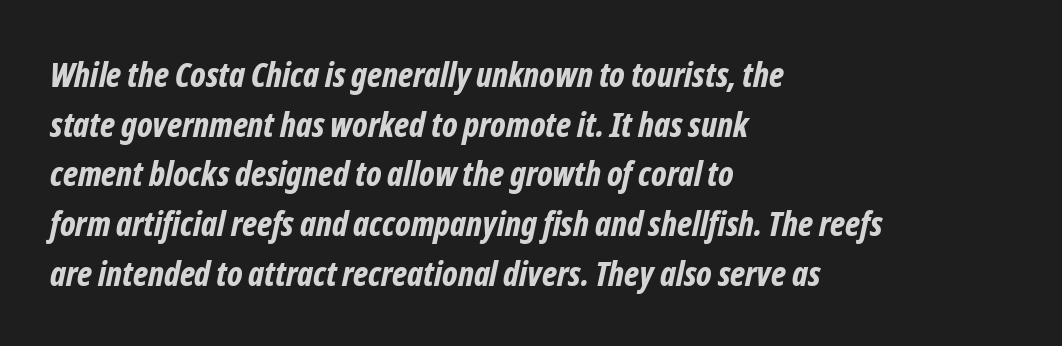
Q: Is the text bold? A: Yes.
Q: Is the text italic (slanted)? A: Yes, it leans right by about 12 degrees.
Q: Is the text underlined? A: No.
Q: How is the paragraph aligned? A: Left-aligned.
Q: Is the spacing between letters normal or unusually wide? A: Normal.
Q: Is the spacing between lines tight, normal or loose? A: Normal.
Q: Width (condensed, normal, or wide)? A: Condensed.
Q: Stroke contrast? A: Low.
Q: x-height? A: Medium.
Q: Monospaced? A: No.
